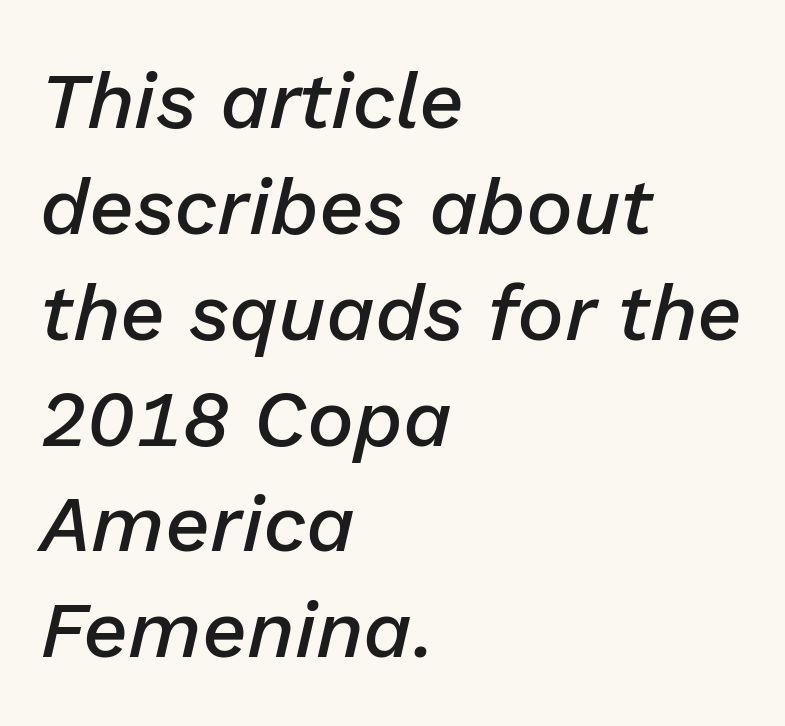
Q: Is the text bold? A: Semi-bold.
Q: Is the text italic (slanted)? A: Yes, it leans right by about 13 degrees.
Q: Is the text underlined? A: No.
Q: How is the paragraph aligned? A: Left-aligned.
Q: Is the spacing between letters normal or unusually wide? A: Normal.
Q: Is the spacing between lines tight, normal or loose? A: Normal.
Q: Width (condensed, normal, or wide)? A: Normal.
Q: Stroke contrast? A: Low.
Q: x-height? A: Medium.
Q: Monospaced? A: No.
